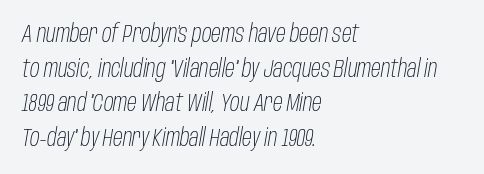
The face used here has a pronounced slope to its letters. Where is the straight margin? On the left. Regular leading. The font is comparable to plain body text, perhaps lighter.
